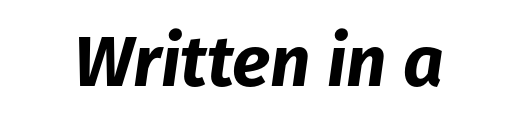
The image shows 71 px bold type, italic (leaning right); set normal letter spacing, not underlined; low stroke contrast and a medium x-height.
